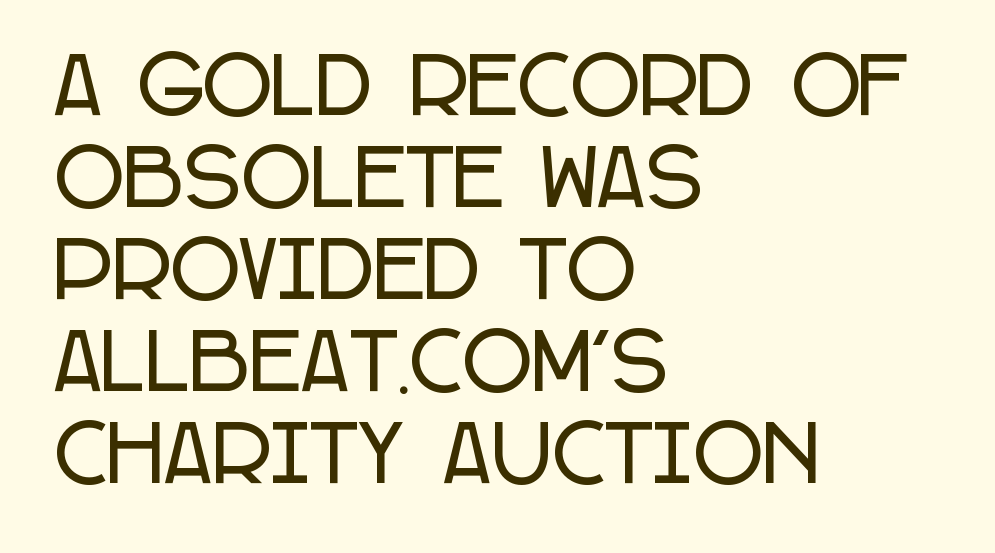
The area under the type is left untouched. The face used here is proportionally spaced, like ordinary book or web type. Letterform terminals end flat and unadorned throughout the passage. Characters remain perfectly vertical along every line. Teacher's note: observe the even left margin — that is flush-left alignment.
